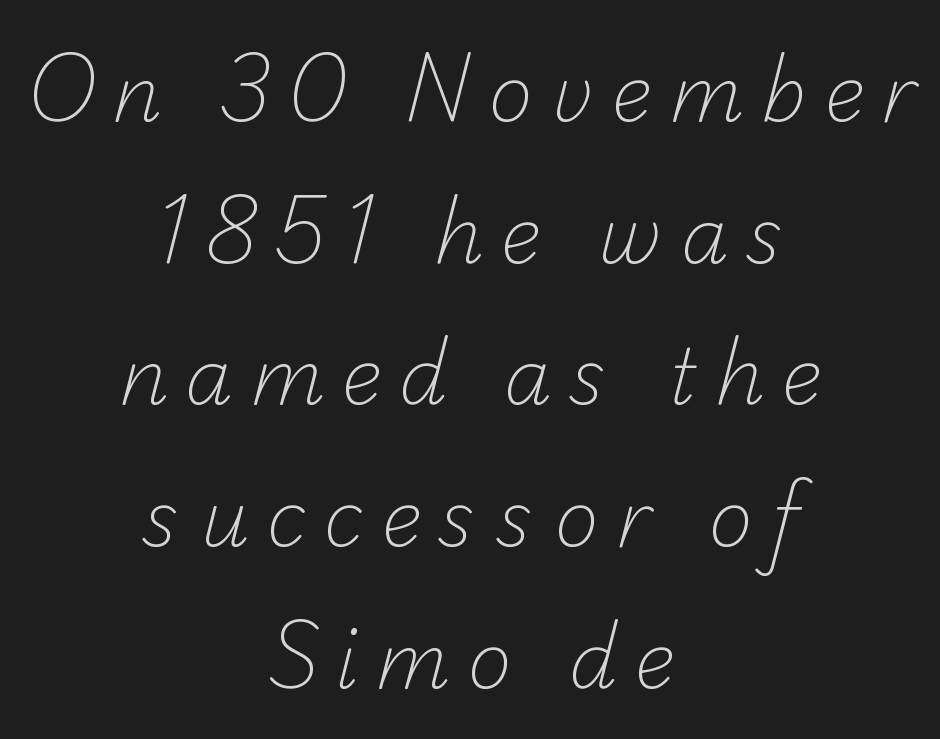
Q: Is the text bold? A: No.
Q: Is the typeface a serif or a sans-serif typeface? A: Sans-serif.
Q: Is the text underlined? A: No.
Q: How is the paragraph aligned? A: Centered.
Q: Is the spacing between letters normal or unusually wide? A: Unusually wide.
Q: Width (condensed, normal, or wide)? A: Normal.
Q: Stroke contrast? A: Low.
Q: x-height? A: Small.
Q: Monospaced? A: No.
